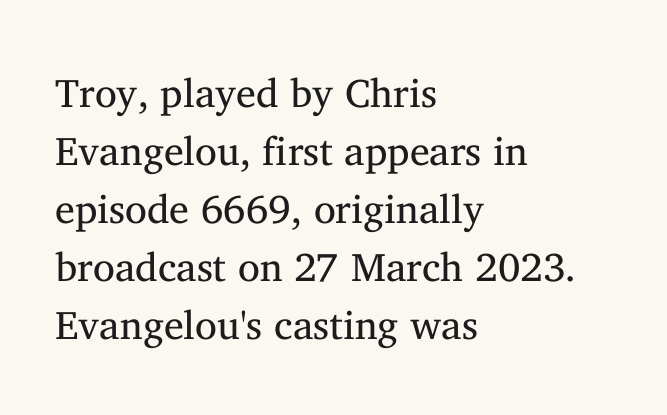
The image shows 40 px regular-weight serif type, upright; set left-aligned, normal line spacing (1.45x), normal letter spacing, not underlined; medium stroke contrast and a medium x-height.
